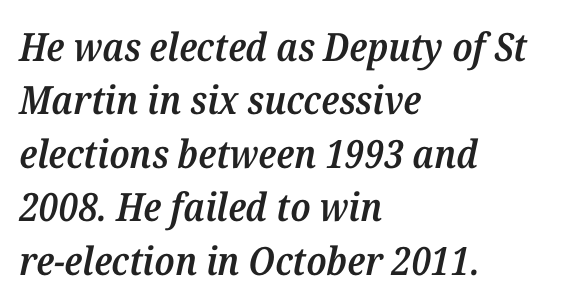
{"serif": "yes", "italic": "yes", "lean": "right", "slant_degrees": 12, "bold": "semi", "weight": "semibold", "width": "normal", "stroke_contrast": "medium", "x_height": "medium", "monospaced": "no", "underline": "no", "align": "left", "line_spacing": "normal", "line_spacing_ratio": 1.37, "letter_spacing": "normal", "letter_spacing_em": 0.0, "glyph_px": 39}
